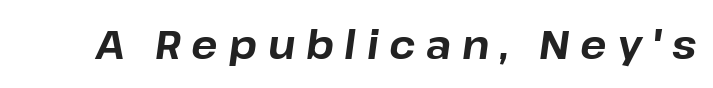
Thick stems and heavy bowls — unmistakably bold. Do the characters align in a grid? No, the font is proportional. Substantial extra tracking has been applied to these lines. Rule under the text: the space is simply empty.
